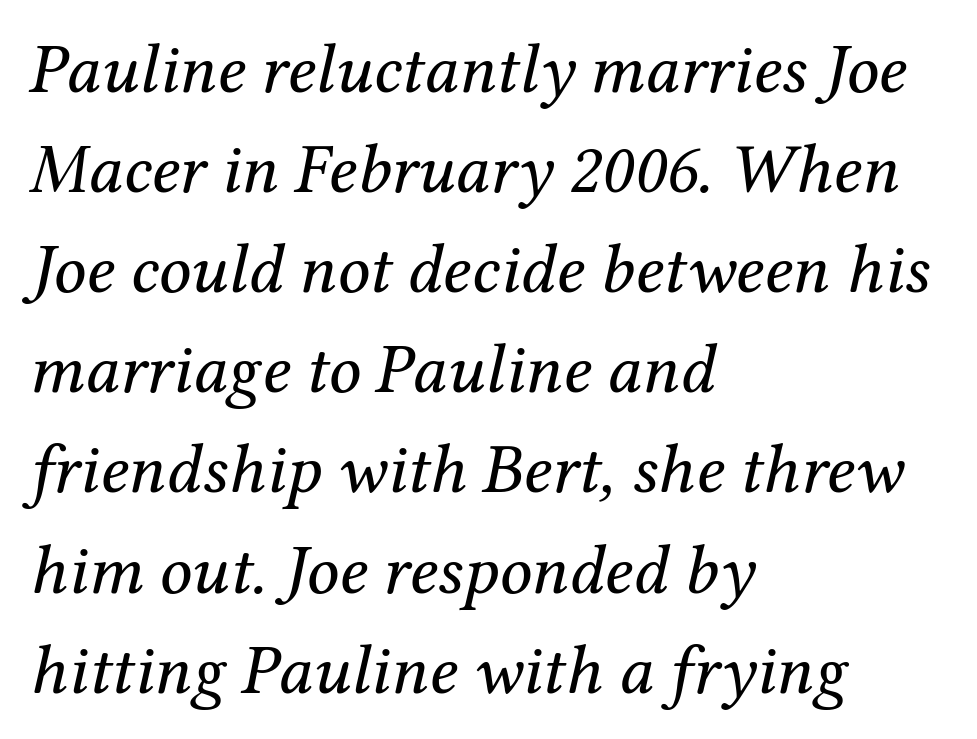
{"serif": "yes", "italic": "yes", "lean": "right", "slant_degrees": 12, "bold": "no", "weight": "regular", "width": "normal", "stroke_contrast": "medium", "x_height": "medium", "monospaced": "no", "underline": "no", "align": "left", "line_spacing": "normal", "line_spacing_ratio": 1.41, "letter_spacing": "normal", "letter_spacing_em": 0.0, "glyph_px": 71}
